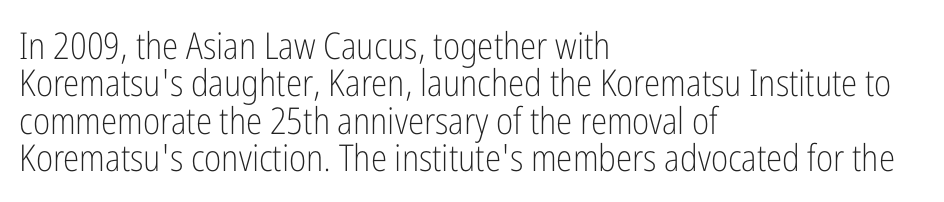
{"serif": "no", "italic": "no", "bold": "no", "weight": "light", "width": "condensed", "stroke_contrast": "low", "x_height": "medium", "monospaced": "no", "underline": "no", "align": "left", "line_spacing": "tight", "line_spacing_ratio": 1.01, "letter_spacing": "normal", "letter_spacing_em": 0.0, "glyph_px": 37}
